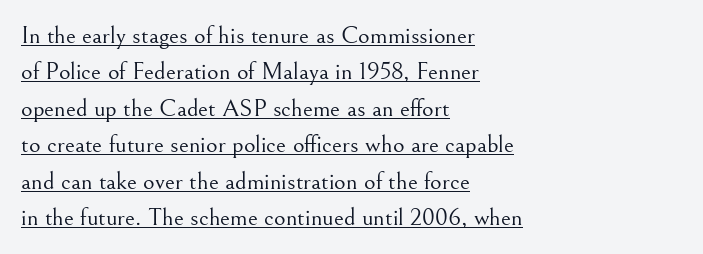
{"italic": "no", "bold": "no", "underline": "yes", "align": "left", "line_spacing": "normal", "line_spacing_ratio": 1.46, "letter_spacing": "normal", "letter_spacing_em": 0.0, "glyph_px": 25}
